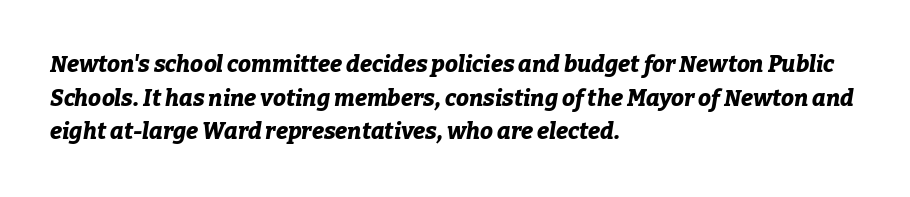
The image shows 23 px bold type, italic (leaning right); set left-aligned, normal line spacing (1.46x), normal letter spacing, not underlined.
